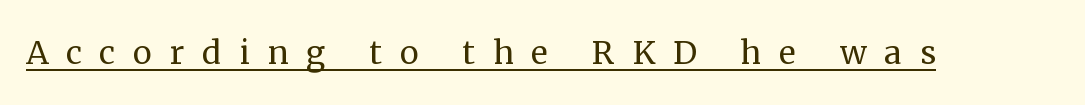
A typesetter would label this face a serif. The font is comparable to plain body text, perhaps lighter. Spacing verdict: proportional, widths tailored to each character. Designer's note — italics off, roman on.
